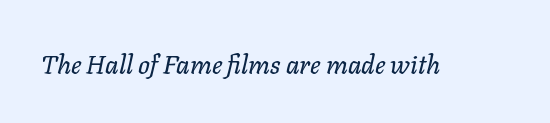
The image shows 26 px text type, italic (leaning right); set normal letter spacing, not underlined.
